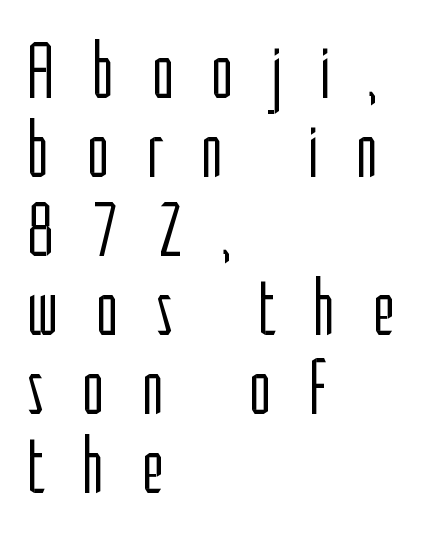
Q: Is the text bold? A: No.
Q: Is the text italic (slanted)? A: No, it is upright.
Q: Is the typeface a serif or a sans-serif typeface? A: Sans-serif.
Q: Is the text underlined? A: No.
Q: How is the paragraph aligned? A: Left-aligned.
Q: Is the spacing between letters normal or unusually wide? A: Unusually wide.
Q: Is the spacing between lines tight, normal or loose? A: Tight.
Q: Width (condensed, normal, or wide)? A: Condensed.
Q: Stroke contrast? A: Low.
Q: x-height? A: Medium.
Q: Monospaced? A: No.
